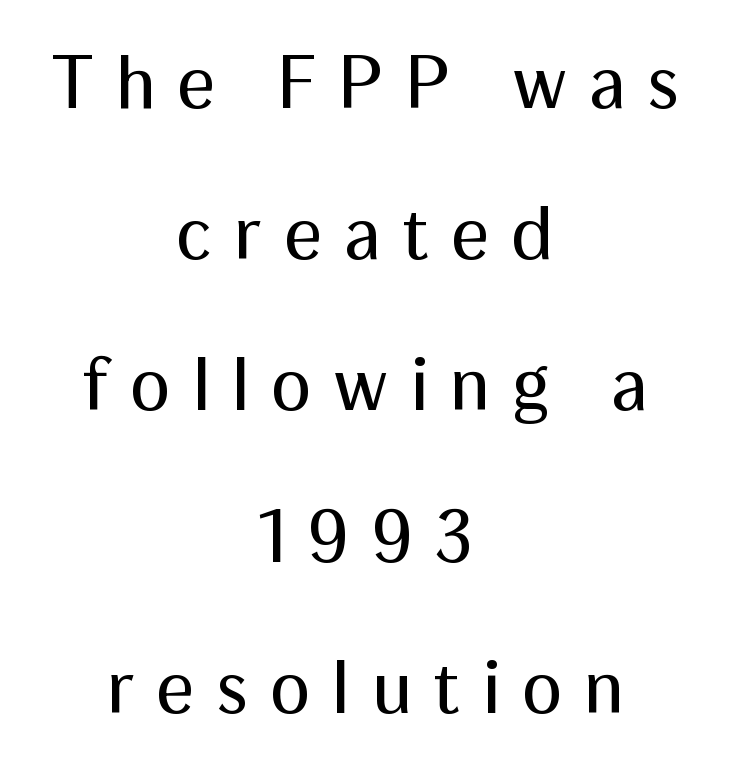
{"serif": "no", "italic": "no", "bold": "no", "weight": "regular", "width": "normal", "stroke_contrast": "medium", "x_height": "medium", "monospaced": "no", "underline": "no", "align": "center", "line_spacing": "loose", "line_spacing_ratio": 1.99, "letter_spacing": "wide", "letter_spacing_em": 0.28, "glyph_px": 76}
